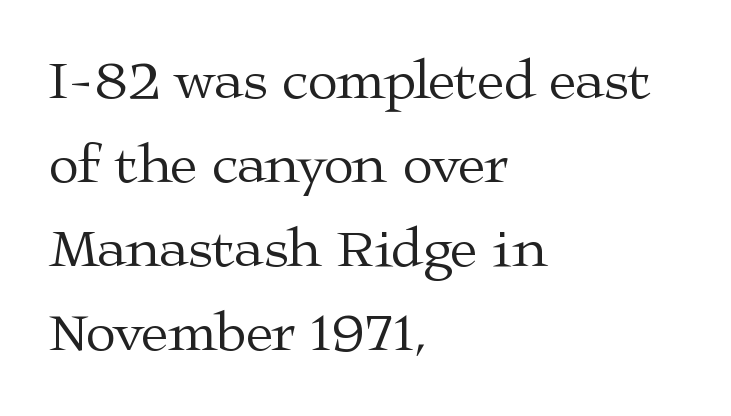
Nothing heavy about these letters — not bold at all. Spacing between characters is what you'd get straight out of the box. The letters carry serifs — small finishing strokes at the ends of their stems. Style check: upright.
